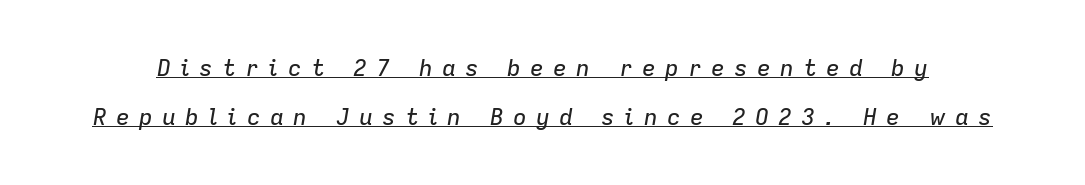
The image shows 23 px text type, italic (leaning right); set loose line spacing (2.12x), unusually wide letter spacing (+0.4 em), underlined.
